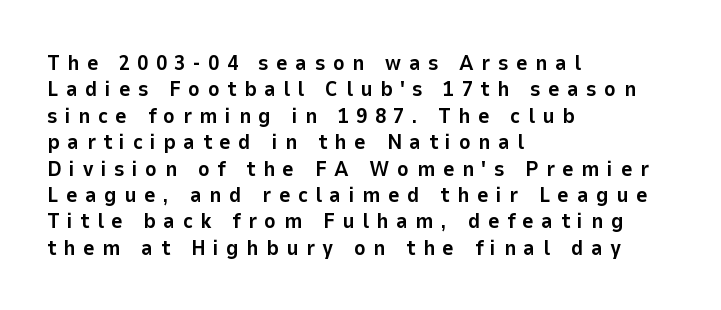
Q: Is the text bold? A: Yes.
Q: Is the text italic (slanted)? A: No, it is upright.
Q: Is the text underlined? A: No.
Q: How is the paragraph aligned? A: Left-aligned.
Q: Is the spacing between letters normal or unusually wide? A: Unusually wide.
